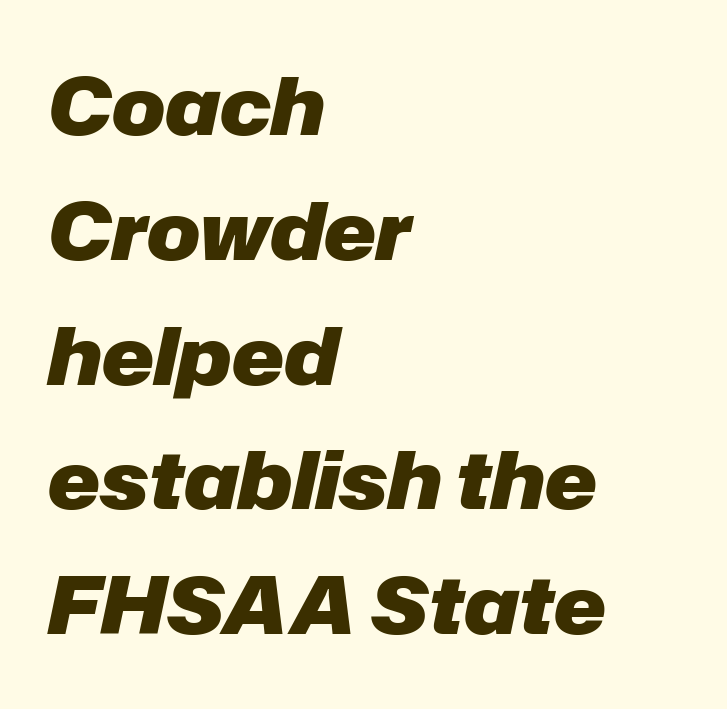
{"italic": "yes", "lean": "right", "slant_degrees": 12, "bold": "yes", "weight": "heavy", "width": "normal", "stroke_contrast": "low", "x_height": "medium", "monospaced": "no", "underline": "no", "align": "left", "line_spacing": "normal", "line_spacing_ratio": 1.58, "letter_spacing": "normal", "letter_spacing_em": 0.0, "glyph_px": 79}
